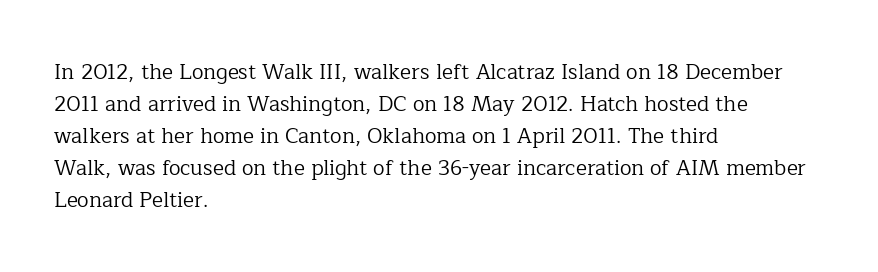
The image shows 21 px text type, upright; set left-aligned, normal line spacing (1.52x), normal letter spacing, not underlined.
